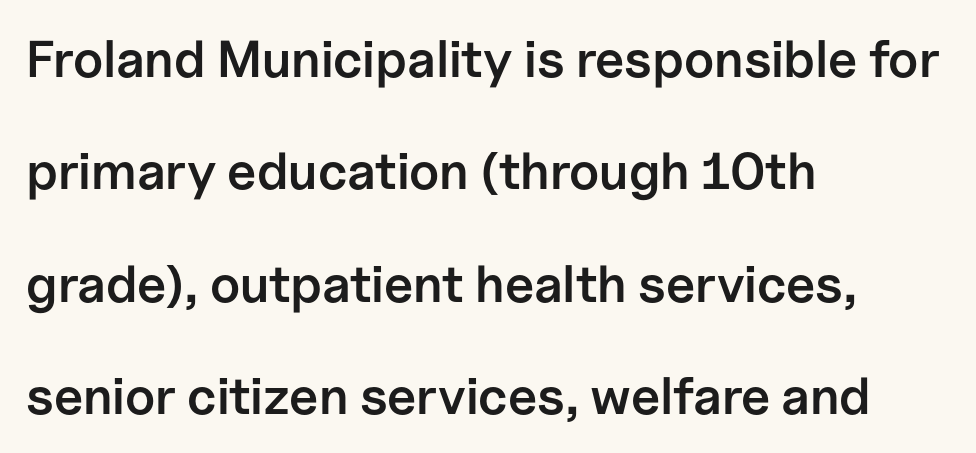
Italic: no, the glyphs are upright roman. Is this a fixed-width face? No — the glyphs have proportional, varying widths. The vertical gap from one line to the next is large. The glyphs in this specimen are sans serif. A fair bit of extra ink — the face is semibold, not bold.
